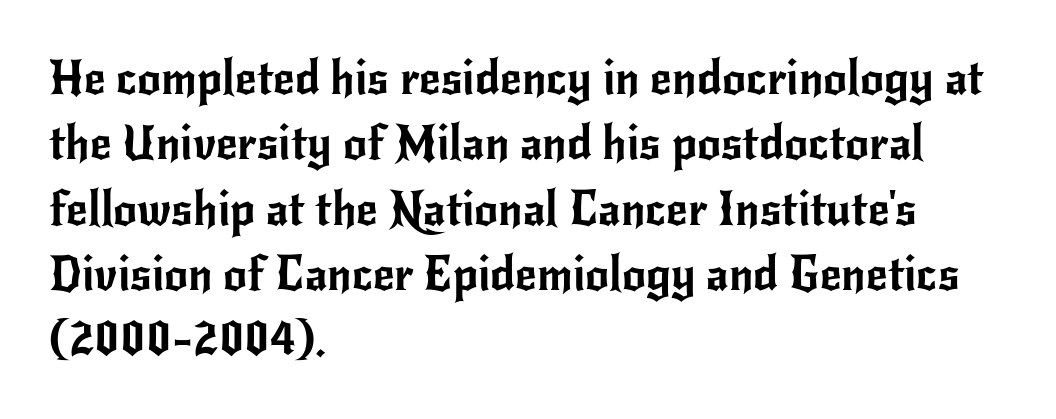
{"serif": "no", "italic": "no", "width": "normal", "stroke_contrast": "low", "x_height": "small", "monospaced": "no", "underline": "no", "align": "left", "line_spacing": "normal", "line_spacing_ratio": 1.39, "letter_spacing": "normal", "letter_spacing_em": 0.0, "glyph_px": 47}
